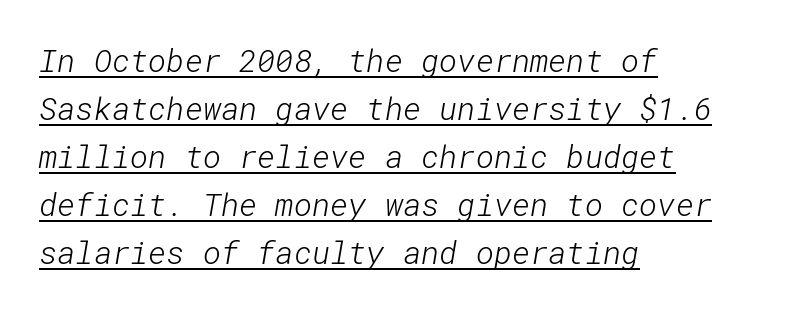
How would I describe the line gaps? Plain and ordinary. You can see a thin bar hugging the bottom of the glyphs. Glyph-to-glyph distance matches everyday printed text. Letters have the restrained weight of plain body copy at most. Examine the stroke ends and you'll find no serifs. Casual observation: everything's shoved over to the left.
